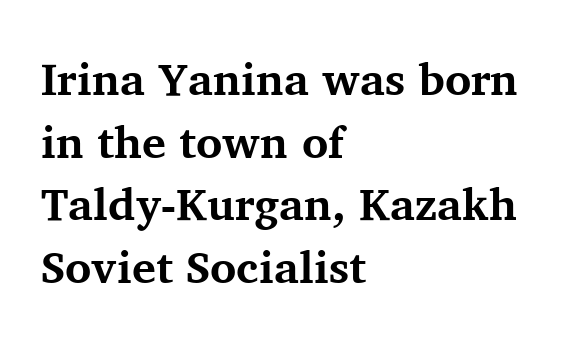
The passage shown is typed in a proportional face where columns would drift. Clear beneath every line of the passage. Characters remain perfectly vertical along every line. Students, observe: this is what conventionally led text looks like. Heavy, bold letterforms. Letter spacing: default.
